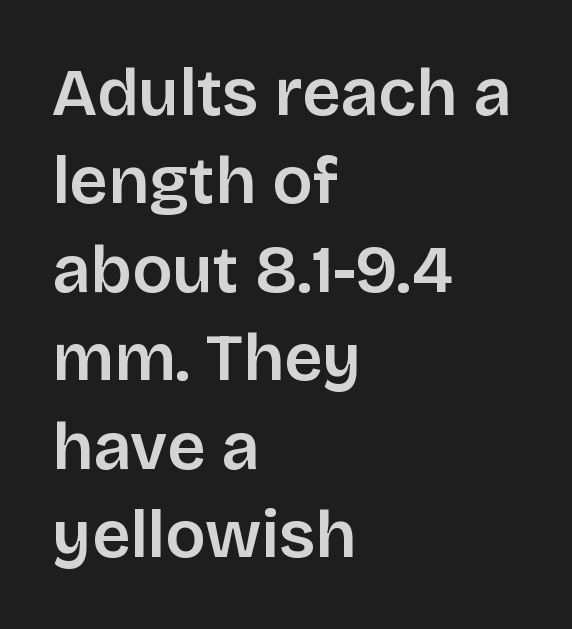
{"serif": "no", "italic": "no", "width": "normal", "stroke_contrast": "low", "x_height": "large", "monospaced": "no", "underline": "no", "align": "left", "line_spacing": "normal", "line_spacing_ratio": 1.32, "letter_spacing": "normal", "letter_spacing_em": 0.0, "glyph_px": 67}
